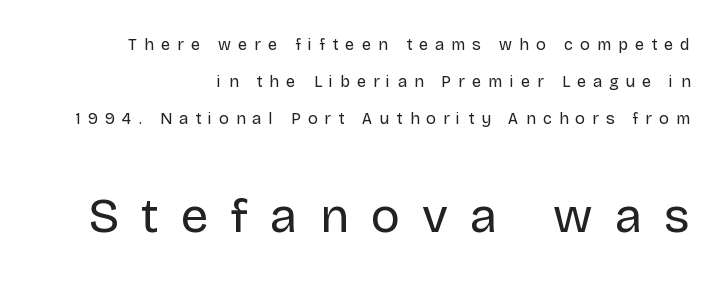
{"serif": "no", "italic": "no", "bold": "no", "weight": "regular", "width": "normal", "stroke_contrast": "low", "x_height": "large", "monospaced": "no", "underline": "no", "align": "right", "line_spacing": "loose", "line_spacing_ratio": 2.32, "letter_spacing": "wide", "letter_spacing_em": 0.45, "larger_block": "second", "size_ratio": 3.06, "glyph_px": 49}
